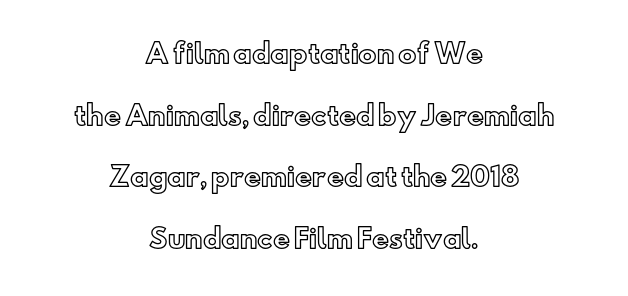
Caption: multi-line text, centered on the measure. A typesetter would call this zero additional tracking. Does the leading feel generous? Absolutely, it's lavish. Designer's note — italics off, roman on.
